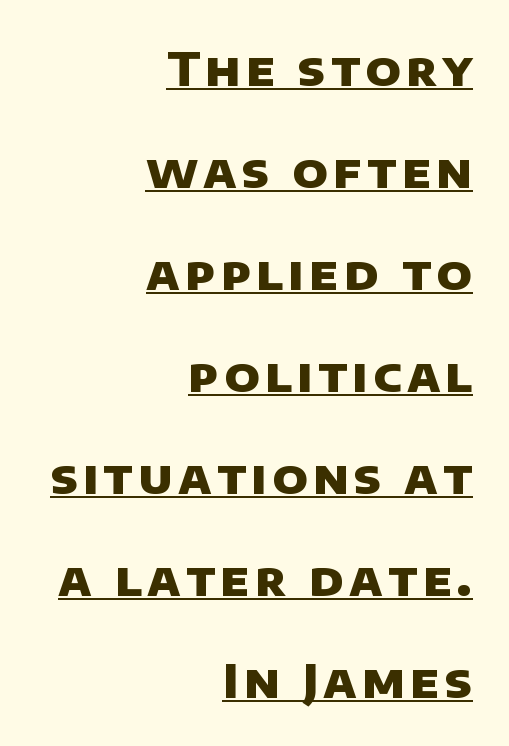
The passage shown is emphatically bold. Notice the wide empty band between every row — that's loose leading. Visually the block forms a straight wall on the right and a jagged coastline on the left. The face used here appears with an underline applied. This sample uses a sans-serif face. The face used here is proportionally spaced, like ordinary book or web type.
